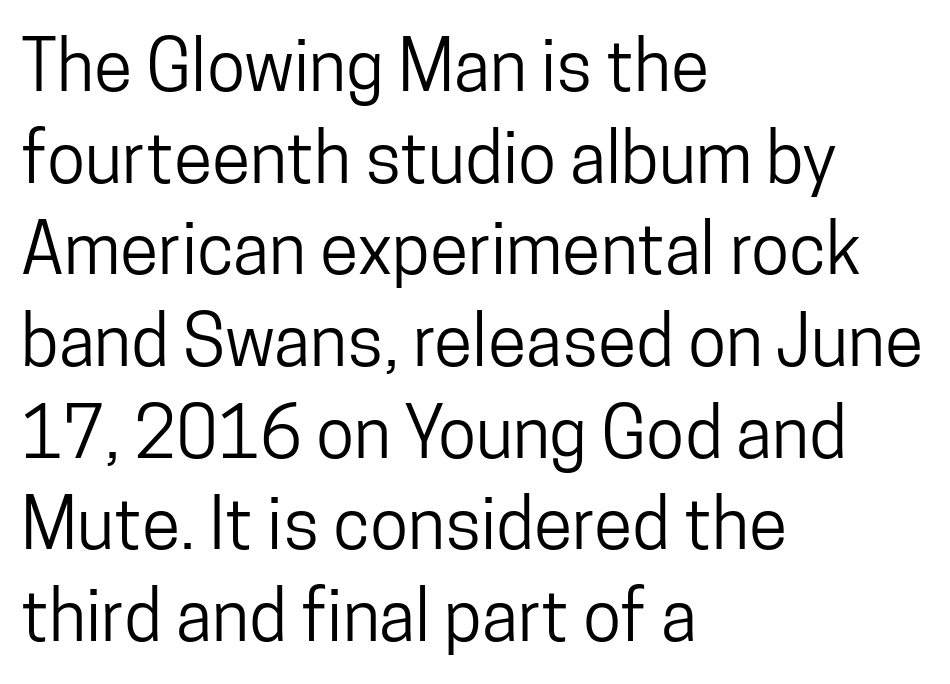
The image shows 70 px condensed sans-serif type, upright; set left-aligned, normal line spacing (1.31x), normal letter spacing, not underlined; low stroke contrast and a medium x-height.
